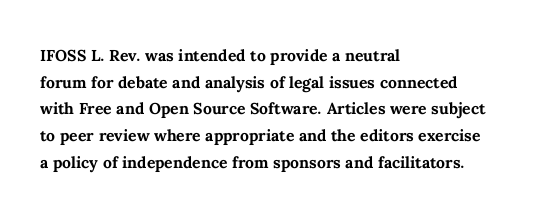
Honestly, the row spacing looks completely unremarkable. Posture: upright roman. Plenty of ink on the page — the face is bold. Typeset ragged right — the left edge is the straight one.
